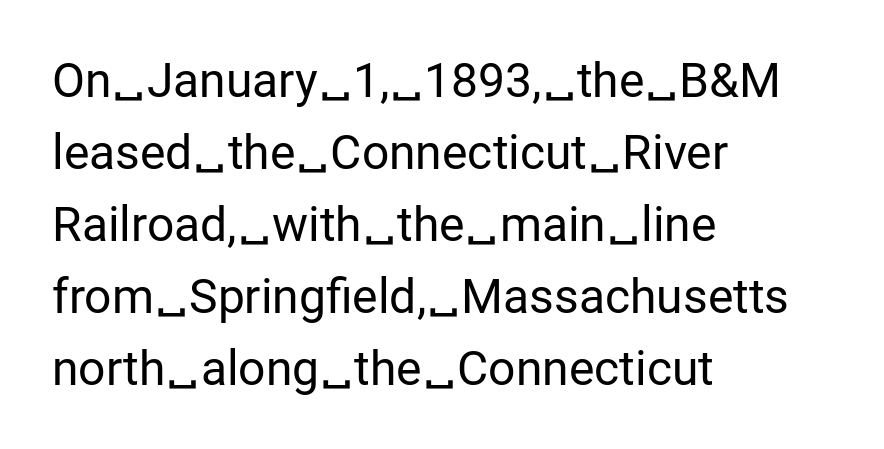
{"serif": "no", "italic": "no", "bold": "no", "weight": "regular", "width": "normal", "stroke_contrast": "low", "x_height": "medium", "monospaced": "no", "underline": "no", "align": "left", "line_spacing": "normal", "line_spacing_ratio": 1.5, "letter_spacing": "normal", "letter_spacing_em": 0.0, "glyph_px": 48}
